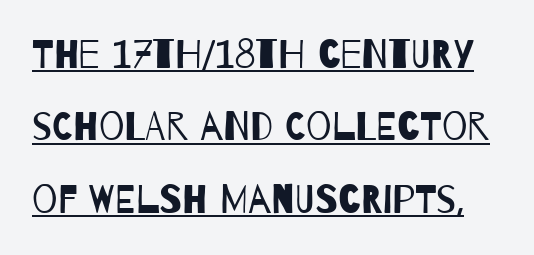
The image shows 40 px regular-weight, condensed sans-serif type; set line spacing 1.81x, normal letter spacing, underlined; low stroke contrast and a large x-height.
